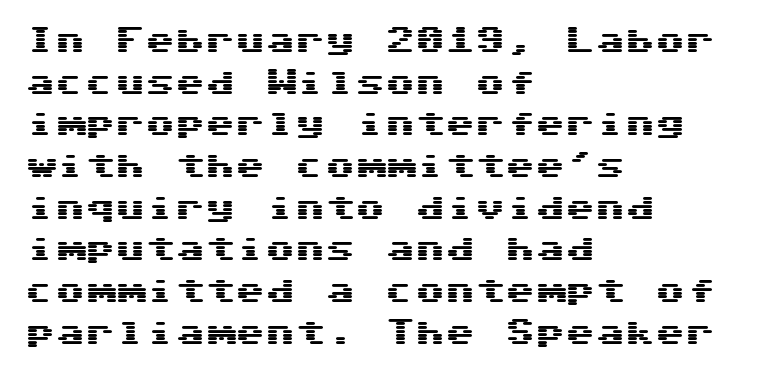
The image shows 30 px wide sans-serif type, upright; set left-aligned, normal line spacing (1.39x), normal letter spacing, not underlined; medium stroke contrast and a medium x-height.
